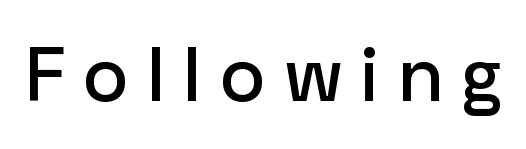
{"serif": "no", "italic": "no", "width": "normal", "stroke_contrast": "low", "x_height": "medium", "monospaced": "no", "underline": "no", "letter_spacing": "wide", "letter_spacing_em": 0.24, "glyph_px": 77}
